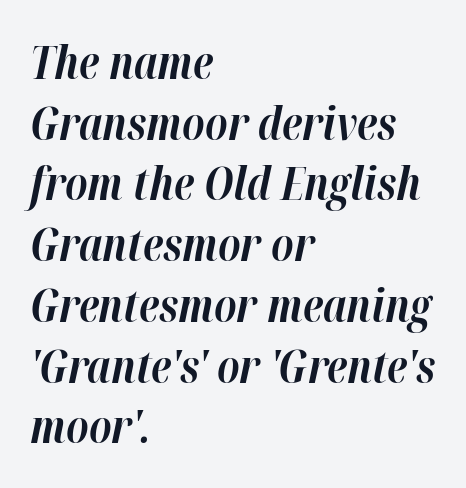
The image shows 45 px bold type, italic (leaning right); set left-aligned, normal line spacing (1.35x), normal letter spacing, not underlined; high stroke contrast and a medium x-height.
